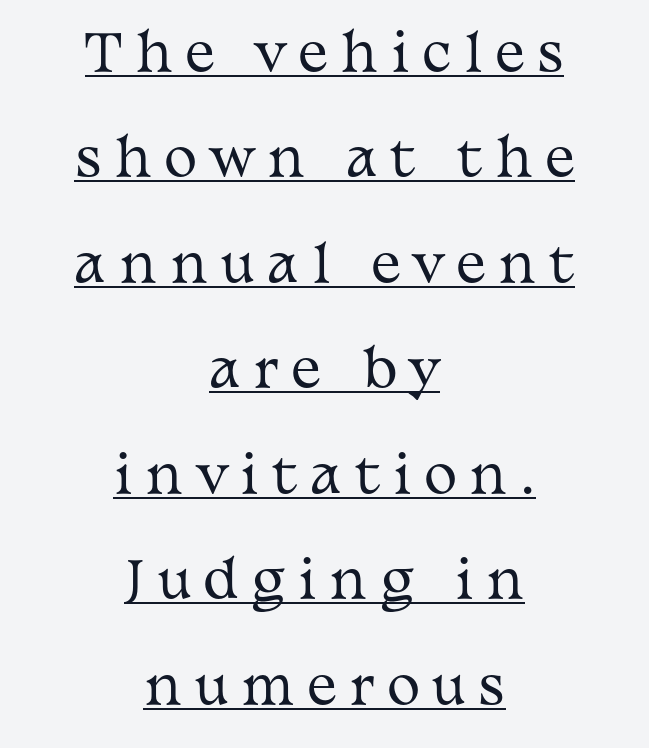
Q: Is the text bold? A: No.
Q: Is the text italic (slanted)? A: No, it is upright.
Q: Is the typeface a serif or a sans-serif typeface? A: Serif.
Q: Is the text underlined? A: Yes.
Q: How is the paragraph aligned? A: Centered.
Q: Is the spacing between letters normal or unusually wide? A: Unusually wide.
Q: Is the spacing between lines tight, normal or loose? A: Loose.
Q: Width (condensed, normal, or wide)? A: Wide.
Q: Stroke contrast? A: Medium.
Q: x-height? A: Medium.
Q: Monospaced? A: No.
